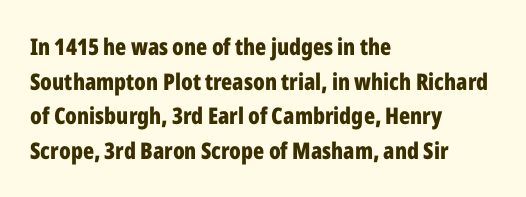
{"italic": "no", "bold": "yes", "underline": "no", "align": "left", "line_spacing": "normal", "line_spacing_ratio": 1.51, "letter_spacing": "normal", "letter_spacing_em": 0.0, "glyph_px": 23}
